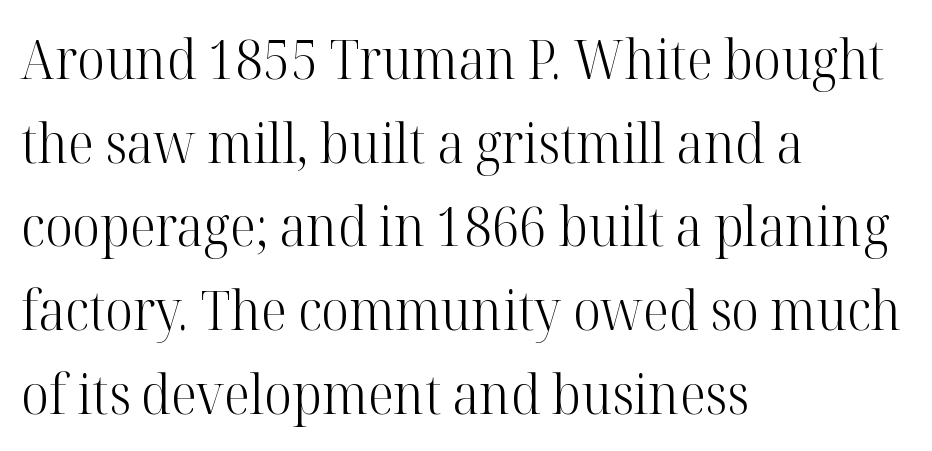
The image shows 54 px light serif type, upright; set left-aligned, normal line spacing (1.55x), normal letter spacing, not underlined; high stroke contrast and a medium x-height.
